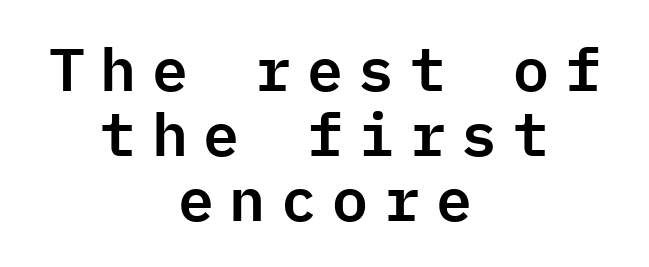
The image shows 60 px sans-serif type, upright, monospaced; set centered, tight line spacing (1.08x), unusually wide letter spacing (+0.26 em), not underlined; low stroke contrast and a medium x-height.
